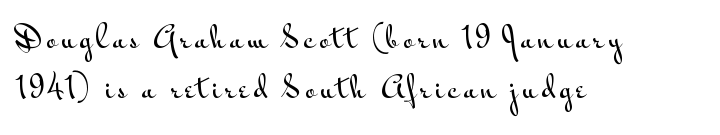
This sample has the flowing, uneven cadence of proportional lettering. Typeset ragged right — the left edge is the straight one. Typographically, this falls in the sans-serif category. Descender tails drop into unmarked territory.
